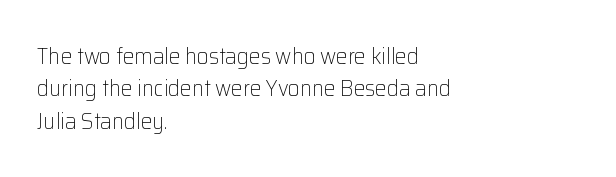
The image shows 23 px text type, upright; set left-aligned, normal line spacing (1.41x), normal letter spacing, not underlined.
